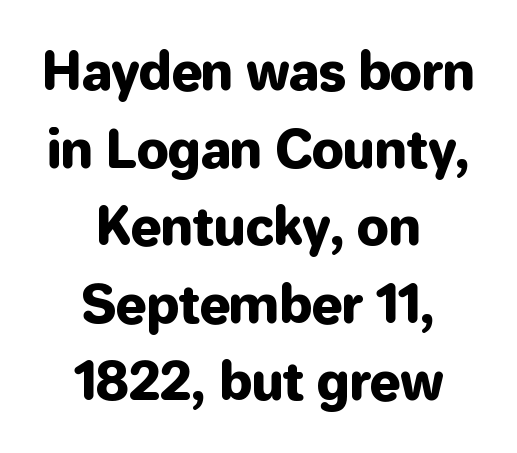
The setting favours the middle, as headings and verse often do. Is this a sans? Yes — the strokes have no serifs. The leading is moderate, giving the passage an even texture. Do the letters lean? They stand straight.
